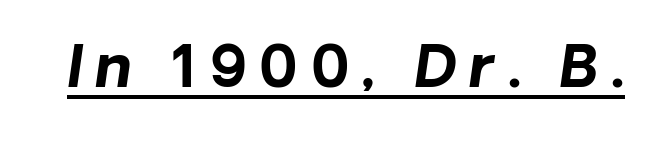
Q: Is the text bold? A: Yes.
Q: Is the typeface a serif or a sans-serif typeface? A: Sans-serif.
Q: Is the text underlined? A: Yes.
Q: Is the spacing between letters normal or unusually wide? A: Unusually wide.
Q: Width (condensed, normal, or wide)? A: Normal.
Q: Stroke contrast? A: Low.
Q: x-height? A: Medium.
Q: Monospaced? A: No.
